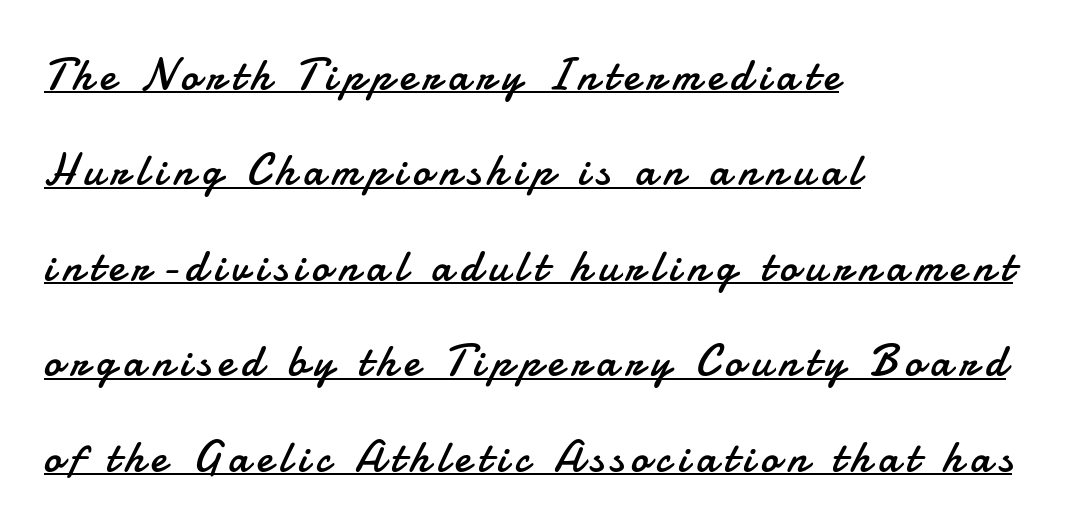
To sum up the face: it is a sans, with no serifs. This reads as an unemphasized weight, regular at the heaviest. This rendering uses left alignment, leaving the right contour irregular. This sample has the flowing, uneven cadence of proportional lettering. The glyphs are accompanied by a horizontal stroke just below them.
